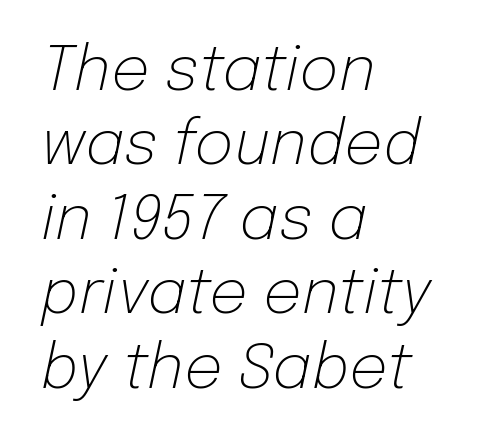
Each letter keeps its own natural width here, so spacing adapts to shape. The passage is arranged the way most books set body copy — flush left. There is no visible air inserted between adjacent glyphs. No extra ink here — the face is not bold.
